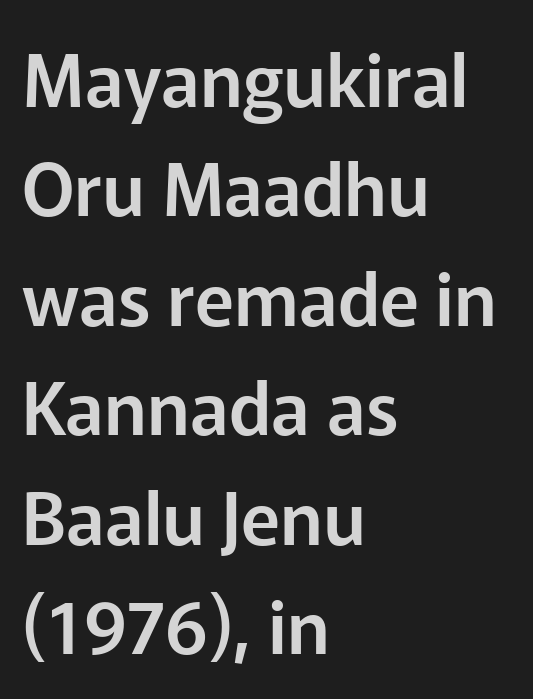
Upright lettering throughout. The words here are not underlined. The characters display no serif detailing; their extremities are plain. Line beginnings align vertically; line endings do not.
